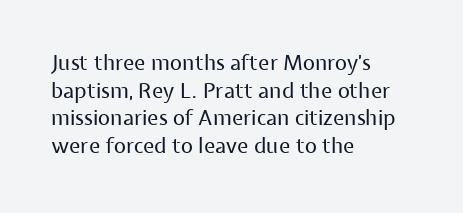
{"italic": "no", "bold": "no", "underline": "no", "align": "left", "line_spacing": "normal", "line_spacing_ratio": 1.31, "letter_spacing": "normal", "letter_spacing_em": 0.0, "glyph_px": 21}
